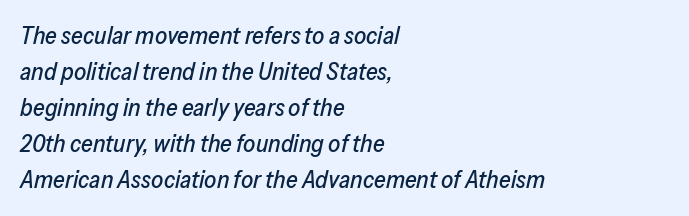
The image shows 24 px text type, italic (leaning right); set left-aligned, normal line spacing (1.5x), normal letter spacing, not underlined.
